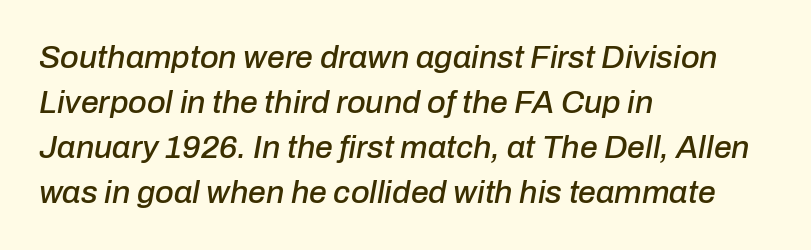
{"italic": "yes", "lean": "right", "slant_degrees": 10, "width": "normal", "stroke_contrast": "low", "x_height": "medium", "monospaced": "no", "underline": "no", "align": "left", "line_spacing": "normal", "line_spacing_ratio": 1.41, "letter_spacing": "normal", "letter_spacing_em": 0.0, "glyph_px": 32}
